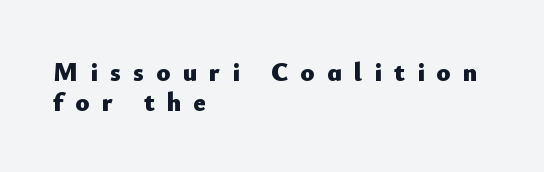
The image shows 26 px bold type, upright; set left-aligned, tight line spacing (1.14x), unusually wide letter spacing (+0.47 em), not underlined.
